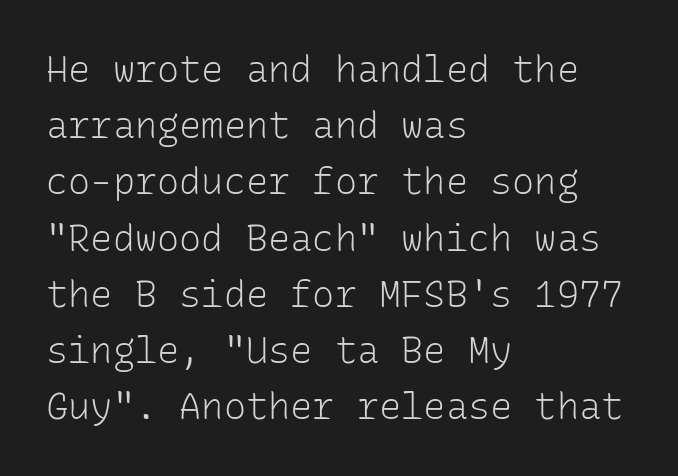
Q: Is the text bold? A: No.
Q: Is the text italic (slanted)? A: No, it is upright.
Q: Is the typeface a serif or a sans-serif typeface? A: Sans-serif.
Q: Is the text underlined? A: No.
Q: How is the paragraph aligned? A: Left-aligned.
Q: Is the spacing between letters normal or unusually wide? A: Normal.
Q: Is the spacing between lines tight, normal or loose? A: Normal.
Q: Width (condensed, normal, or wide)? A: Normal.
Q: Stroke contrast? A: Low.
Q: x-height? A: Medium.
Q: Monospaced? A: Yes.
